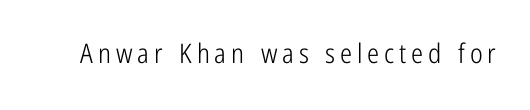
{"italic": "no", "bold": "no", "underline": "no", "glyph_px": 27}
